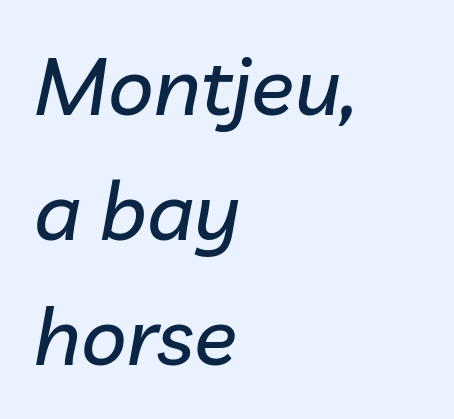
The passage shown is typed in a proportional face where columns would drift. Glyph-to-glyph distance matches everyday printed text. Has an underline been added? It has not. Honestly, the row spacing looks completely unremarkable. The paragraph has a hard left edge and a soft right edge.
